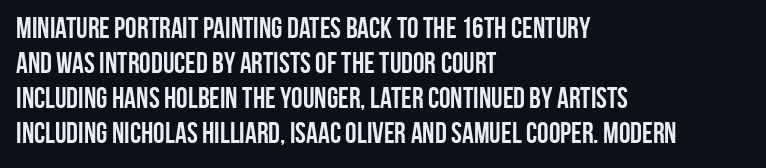
{"serif": "no", "italic": "no", "bold": "yes", "weight": "semibold", "width": "condensed", "stroke_contrast": "low", "x_height": "large", "monospaced": "no", "underline": "no", "align": "left", "line_spacing_ratio": 1.21, "letter_spacing": "normal", "letter_spacing_em": 0.0, "glyph_px": 29}
